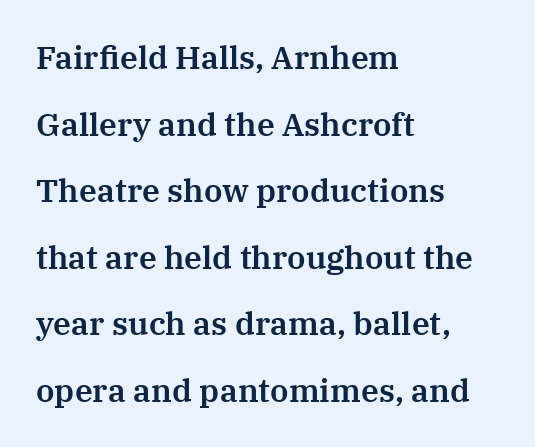
Letterform terminals end in serifs throughout the passage. Has an underline been added? It has not. The paragraph shown leans on its left margin. Looks like regular typesetting: each glyph gets only the width it needs.
